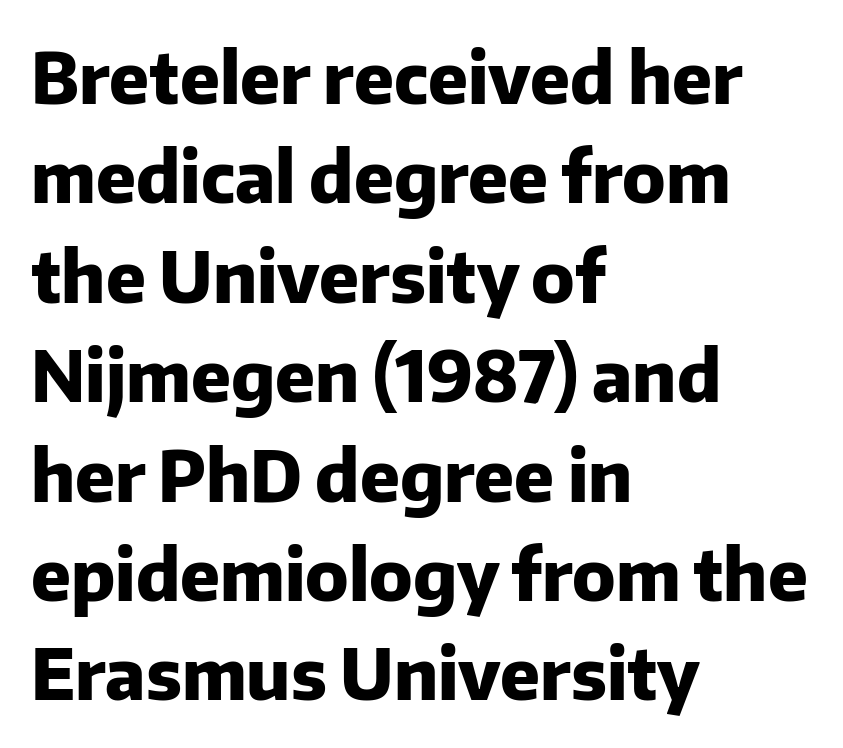
The image shows 70 px heavy sans-serif type, upright; set left-aligned, normal line spacing (1.42x), normal letter spacing, not underlined; low stroke contrast and a medium x-height.
